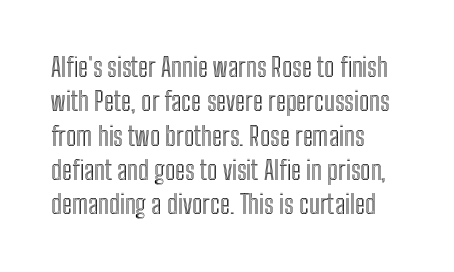
{"italic": "no", "underline": "no", "align": "left", "line_spacing": "normal", "line_spacing_ratio": 1.32, "letter_spacing": "normal", "letter_spacing_em": 0.0, "glyph_px": 26}
